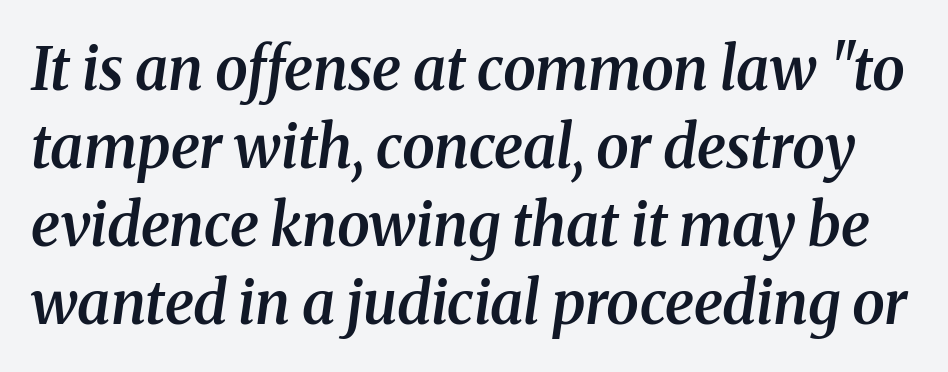
The image shows 59 px semibold serif type, italic (leaning right); set normal line spacing (1.32x), normal letter spacing, not underlined; medium stroke contrast and a medium x-height.
